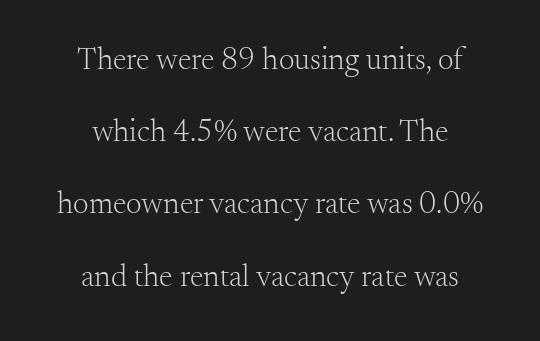
The passage shown is typeset with a serif family. Is this a fixed-width face? No — the glyphs have proportional, varying widths. Upright lettering throughout. The foot of each line stays bare and open. Alignment: centered.
